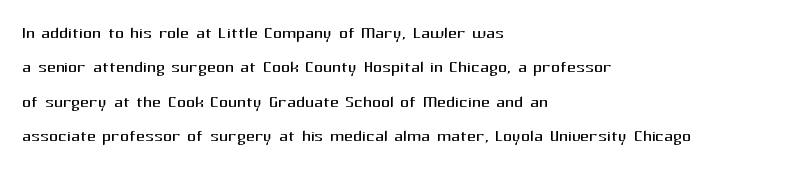
The image shows 22 px text type, upright; set left-aligned, normal line spacing (1.56x), normal letter spacing, not underlined.
